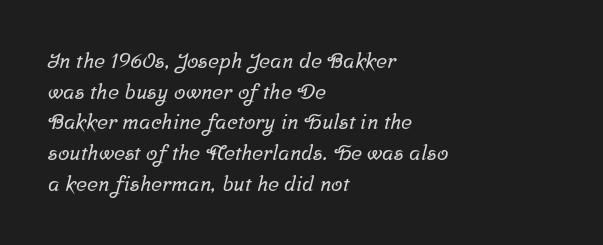
Honestly, the letter spacing is just normal — you wouldn't notice it. Is there much room between lines? A standard amount, neither cramped nor airy. Horizontal alignment here is leftward, the default for most running prose. Glance below the letters and you will spot only blank space.
